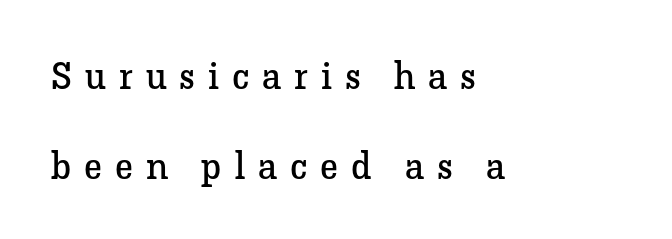
These glyphs show unthickened strokes, regular width or finer. What kind of face is this? One with serifs. In terms of letterspacing, this is a distinctly airy, spread setting. If you drew a line through each stem, it would be perfectly vertical.
